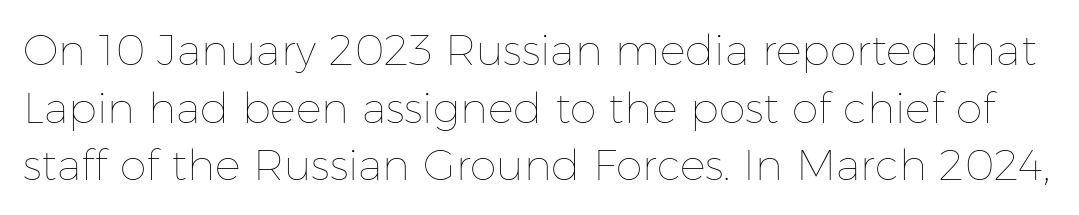
Nothing unusual about the tracking: characters are spaced as the font intends. Line spacing here is normal. The zone under the glyphs is completely vacant. Each letter keeps its own natural width here, so spacing adapts to shape. Heaviness? Minimal to ordinary, like unemphasized prose. The letters stand upright; this is a roman face.
